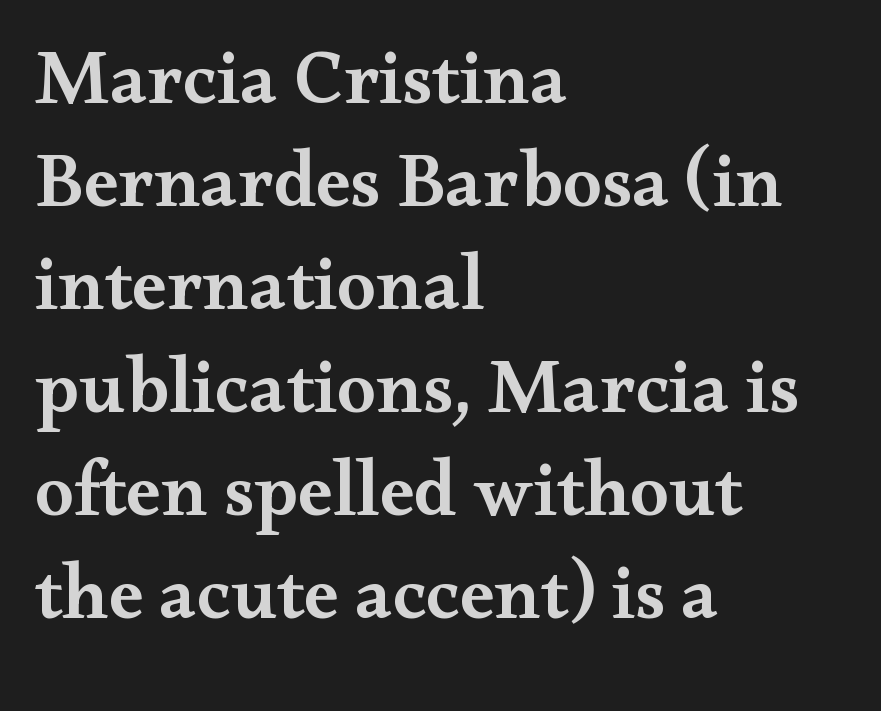
Descender tails drop into unmarked territory. Proportional: the letters do not fall into vertical columns. Horizontally, the lines are justified to the leading edge only. Examine the stroke ends and you'll spot serifs.
